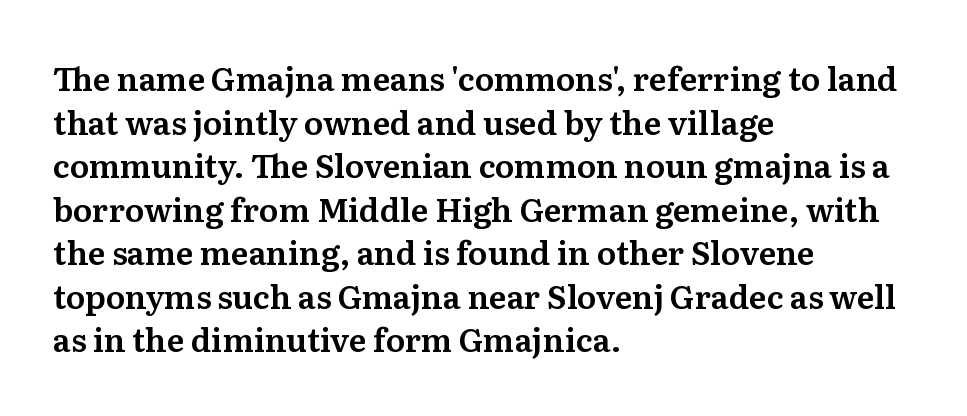
{"serif": "yes", "italic": "no", "width": "normal", "stroke_contrast": "medium", "x_height": "medium", "monospaced": "no", "underline": "no", "align": "left", "line_spacing": "normal", "line_spacing_ratio": 1.36, "letter_spacing": "normal", "letter_spacing_em": 0.0, "glyph_px": 32}
